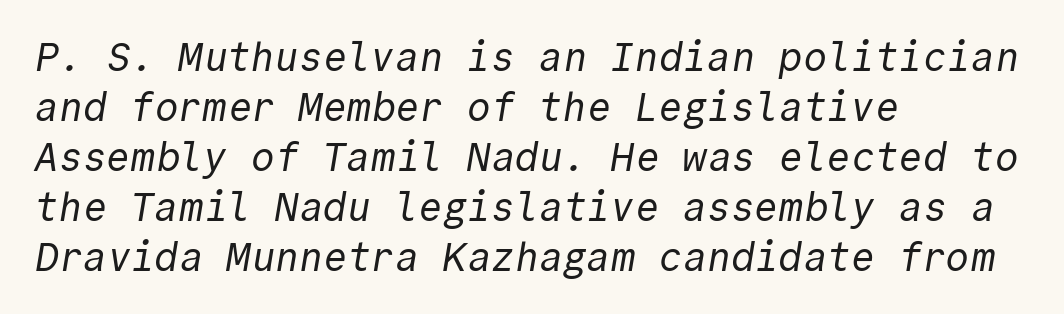
The zone under the glyphs is completely vacant. Note: no serifs on the glyphs. Summary of vertical rhythm: regular, with standard interline spacing. Do the characters align in a grid? Yes, the font is monospaced.
